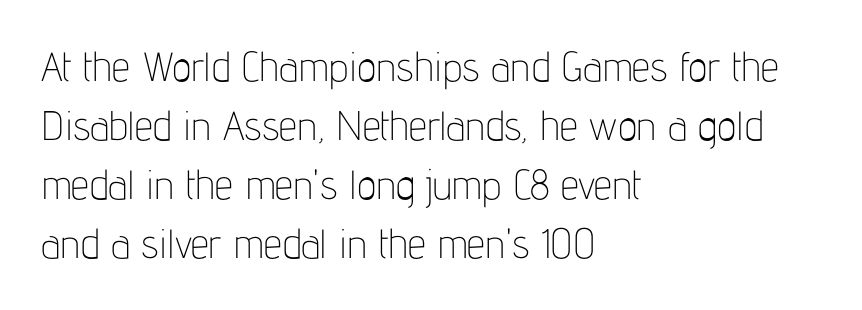
The characters display no serif detailing; their extremities are plain. The passage shown has conventional tracking throughout. No letter is thick-stroked: the sample isn't bold. No italicization has been applied; the sample stays upright.
